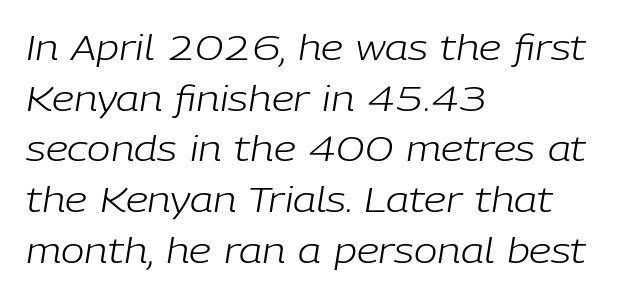
Look at the tracking — it's just the regular setting, nothing added. Compared with a typical body face, this is equally light or lighter still. The vertical gap from one line to the next is medium. Layout note: lines flush left. Note the varied advance widths — an 'i' is clearly narrower than an 'm'.
